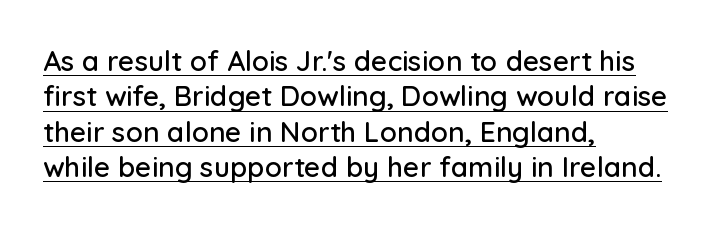
In terms of leading, this rendering sits right in the middle. The passage shown has conventional tracking throughout. You could not count columns in this text — the font is proportionally spaced. Teacher's note: observe the even left margin — that is flush-left alignment. Note: no serifs on the glyphs. Is there an underline? Yes — a line sits under the letters.
